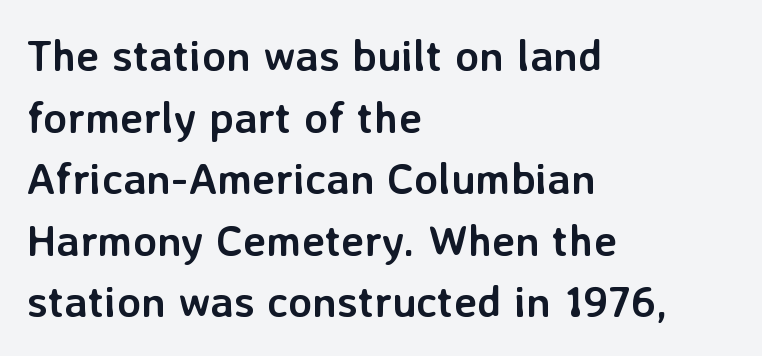
{"serif": "no", "italic": "no", "bold": "yes", "weight": "semibold", "width": "normal", "stroke_contrast": "low", "x_height": "medium", "monospaced": "no", "underline": "no", "align": "left", "line_spacing": "normal", "line_spacing_ratio": 1.4, "letter_spacing": "normal", "letter_spacing_em": 0.0, "glyph_px": 44}
